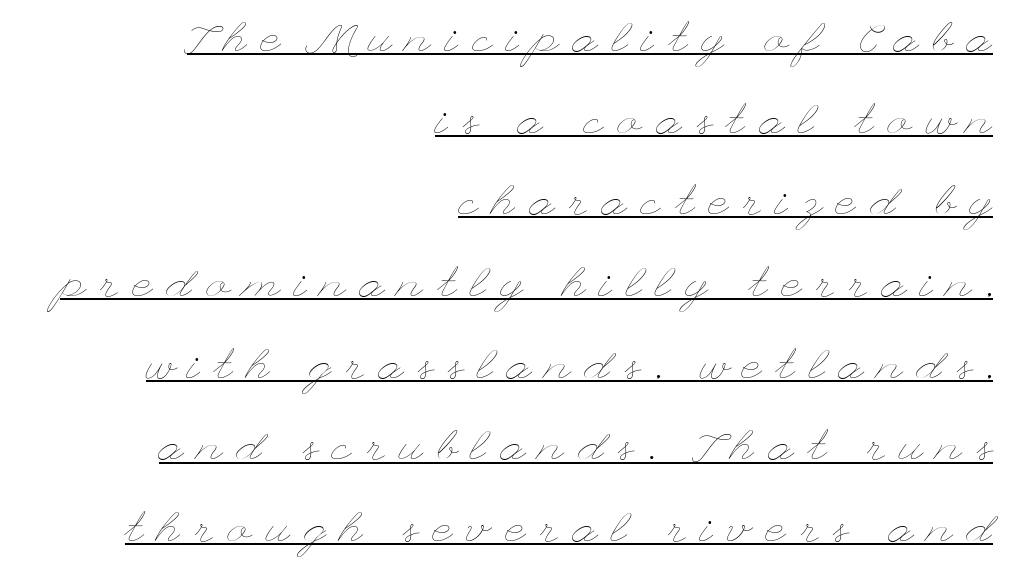
Q: Is the text bold? A: No.
Q: Is the text italic (slanted)? A: Yes.
Q: Is the text underlined? A: Yes.
Q: How is the paragraph aligned? A: Right-aligned.
Q: Is the spacing between letters normal or unusually wide? A: Unusually wide.
Q: Is the spacing between lines tight, normal or loose? A: Loose.
Q: Width (condensed, normal, or wide)? A: Wide.
Q: Stroke contrast? A: Low.
Q: x-height? A: Small.
